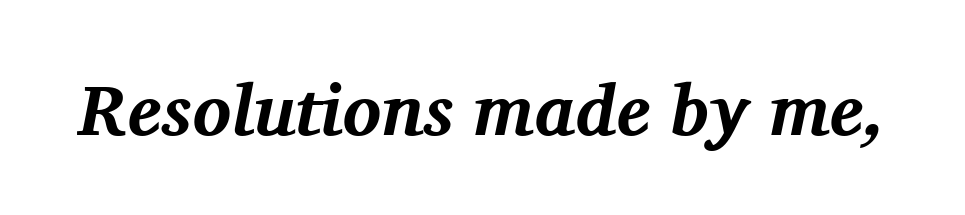
Q: Is the text bold? A: Yes.
Q: Is the text italic (slanted)? A: Yes, it leans right by about 11 degrees.
Q: Is the typeface a serif or a sans-serif typeface? A: Serif.
Q: Is the text underlined? A: No.
Q: Is the spacing between letters normal or unusually wide? A: Normal.
Q: Width (condensed, normal, or wide)? A: Normal.
Q: Stroke contrast? A: Medium.
Q: x-height? A: Medium.
Q: Monospaced? A: No.
